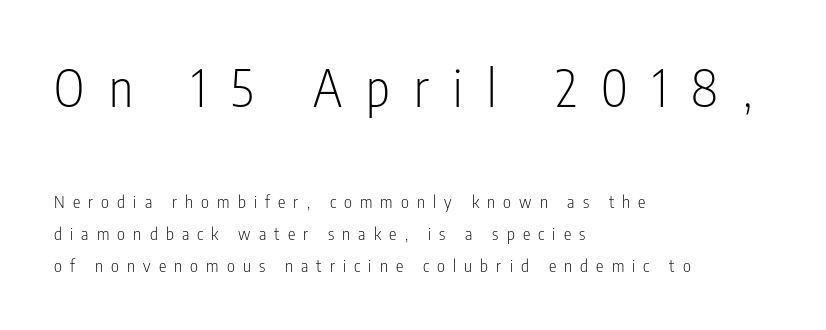
Q: Is the text bold? A: No.
Q: Is the text italic (slanted)? A: No, it is upright.
Q: Is the typeface a serif or a sans-serif typeface? A: Sans-serif.
Q: Is the text underlined? A: No.
Q: How is the paragraph aligned? A: Left-aligned.
Q: Is the spacing between letters normal or unusually wide? A: Unusually wide.
Q: Which block of text is set in a larger size, the first (top) or the second (bottom)? A: The first (top) one.
Q: Width (condensed, normal, or wide)? A: Condensed.
Q: Stroke contrast? A: Low.
Q: x-height? A: Medium.
Q: Monospaced? A: No.
